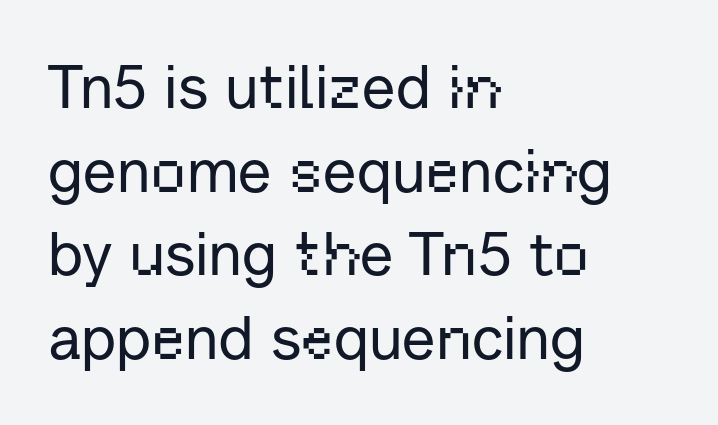
The image shows 61 px sans-serif type, upright; set left-aligned, normal line spacing (1.37x), normal letter spacing, not underlined; low stroke contrast and a medium x-height.
